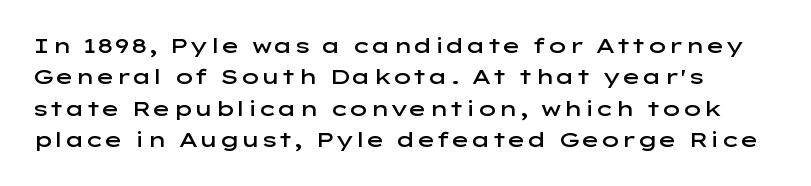
The image shows 21 px text type, upright; set normal line spacing (1.5x), normal letter spacing, not underlined.
